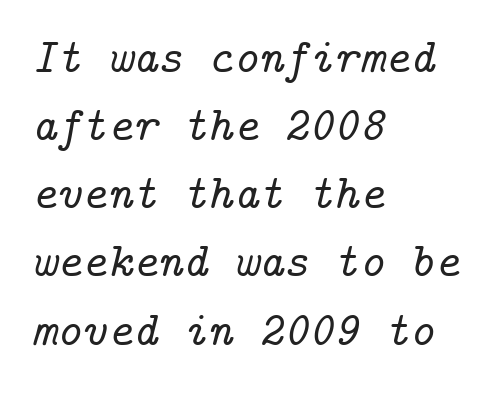
Q: Is the text italic (slanted)? A: Yes, it leans right by about 14 degrees.
Q: Is the typeface a serif or a sans-serif typeface? A: Serif.
Q: Is the text underlined? A: No.
Q: How is the paragraph aligned? A: Left-aligned.
Q: Is the spacing between letters normal or unusually wide? A: Normal.
Q: Is the spacing between lines tight, normal or loose? A: Normal.
Q: Width (condensed, normal, or wide)? A: Normal.
Q: Stroke contrast? A: Low.
Q: x-height? A: Medium.
